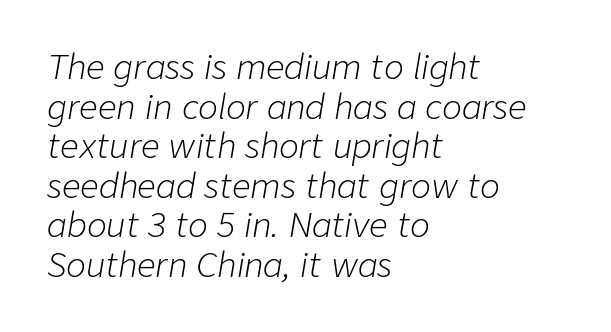
The image shows 33 px light type, italic (leaning right); set left-aligned, line spacing 1.2x, normal letter spacing, not underlined; low stroke contrast and a medium x-height.
